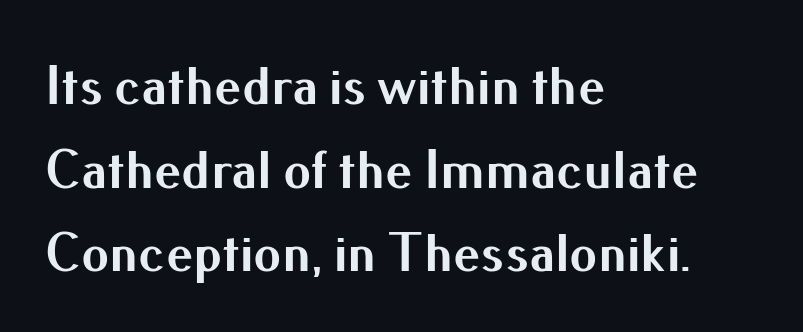
The image shows 55 px bold sans-serif type, upright; set left-aligned, normal line spacing (1.52x), normal letter spacing, not underlined; medium stroke contrast and a small x-height.
